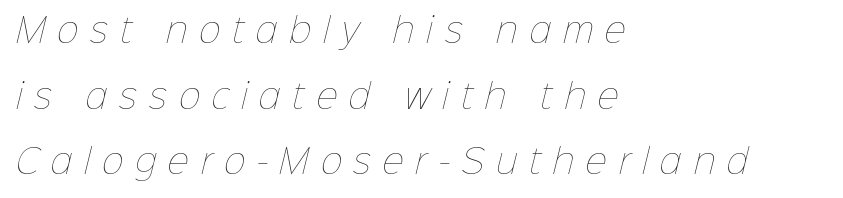
{"bold": "no", "weight": "thin", "width": "normal", "stroke_contrast": "low", "x_height": "medium", "monospaced": "no", "underline": "no", "align": "left", "line_spacing": "loose", "line_spacing_ratio": 1.99, "letter_spacing": "wide", "letter_spacing_em": 0.36, "glyph_px": 33}
